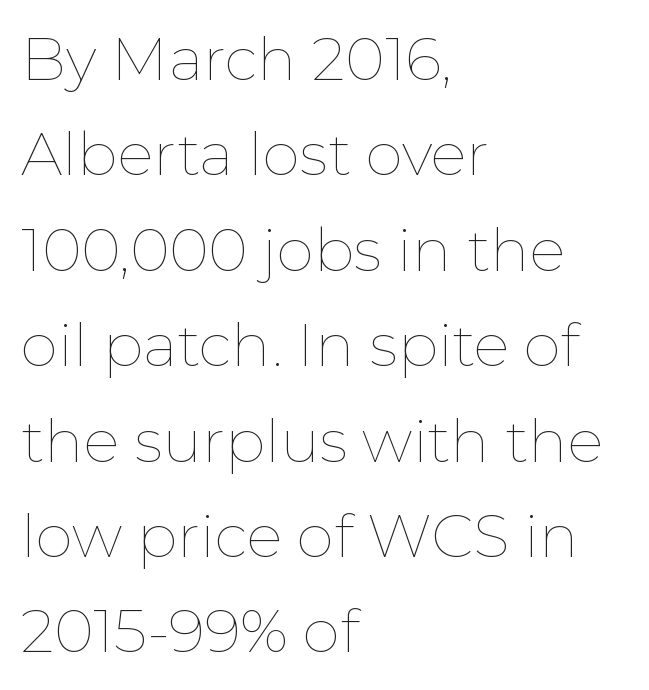
Glyph-to-glyph distance matches everyday printed text. Do the characters align in a grid? No, the font is proportional. Do the letters lean? They stand straight. Line starts are locked; line ends wander.
